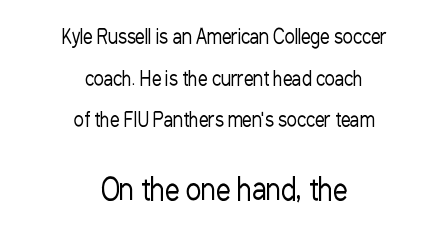
Caption: upper text group reduced, lower text group enlarged. No chunkiness to these letters — they're not bold. Quick note: interline space is abundant. Short note: letters normally spaced. Glance below the letters and you will spot only blank space. The typeface chosen for these lines omits serifs.
